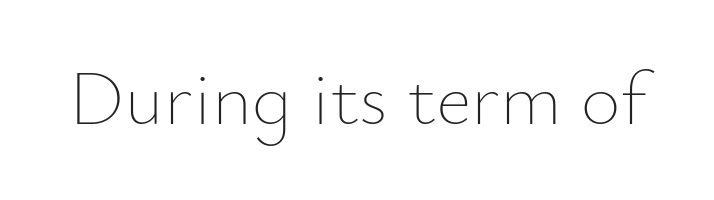
The letterforms sit shoulder to shoulder at normal distance. The weight tops out at a normal text grade. The type sits square on the baseline with zero lean. You could not count columns in this text — the font is proportionally spaced. The foot of each line stays bare and open.
